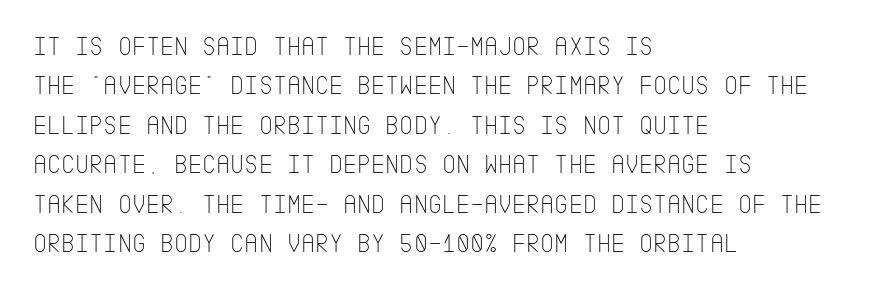
{"italic": "no", "bold": "no", "underline": "no", "align": "left", "line_spacing": "normal", "line_spacing_ratio": 1.46, "letter_spacing": "normal", "letter_spacing_em": 0.0, "glyph_px": 27}
